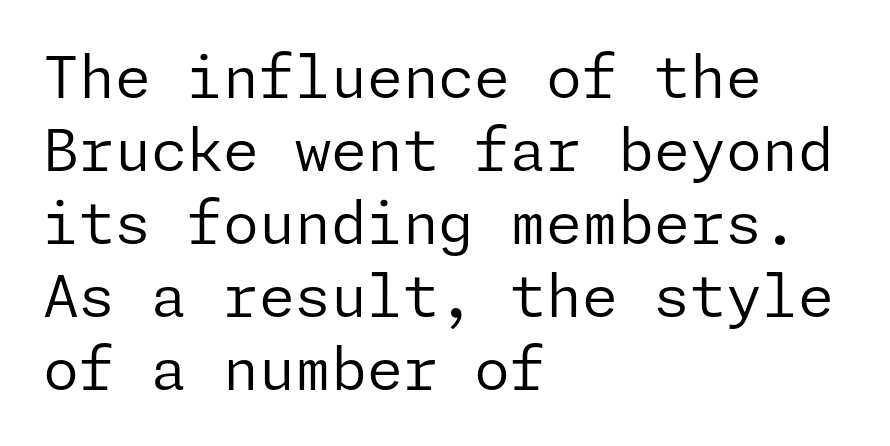
The image shows 58 px regular-weight sans-serif type, upright; set left-aligned, normal line spacing (1.26x), normal letter spacing, not underlined; low stroke contrast and a medium x-height.
